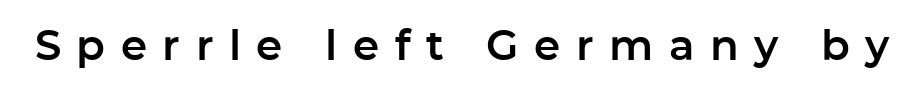
The image shows 42 px sans-serif type, upright; set unusually wide letter spacing (+0.37 em), not underlined; low stroke contrast and a medium x-height.
